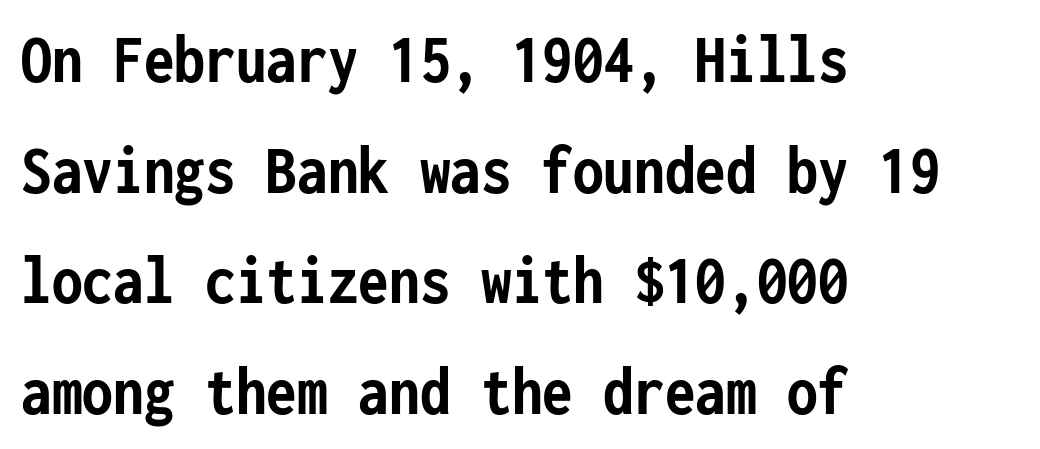
Italic? Not at all — the glyphs are vertical. Compared with typical body copy, the letter spacing here is the same. This sample has the even, mechanical cadence of fixed-width lettering. Each letter's strokes conclude bluntly, with no projecting serifs.
